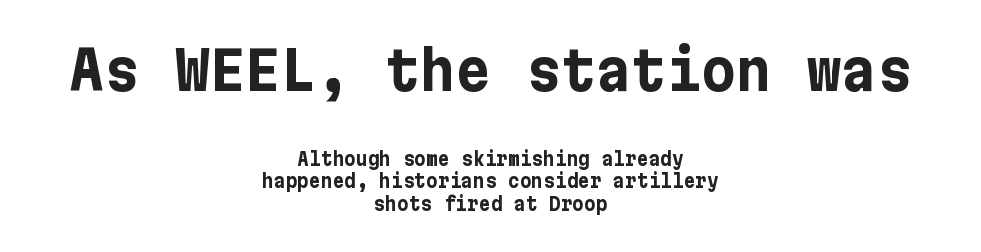
The space between consecutive lines is moderate. Ordinary non-slanted type is in use. The typesetting leans heavy: a genuine bold. Each line is balanced around a shared central axis. The designer went with a sans here, leaving each stem footless.
